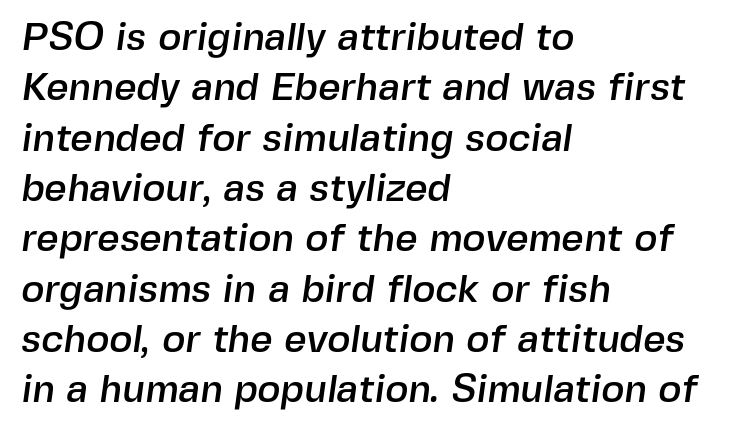
Nobody drew a line under any word here. The gaps between neighbouring characters are ordinary and unremarkable. Vertical spacing — default. Looks like regular typesetting: each glyph gets only the width it needs. Visually the block forms a straight wall on the left and a jagged coastline on the right.
